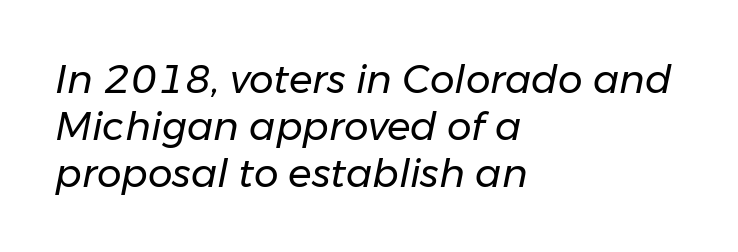
Is this a fixed-width face? No — the glyphs have proportional, varying widths. The font's italic variant was chosen for this text. The cut favours lightness, reaching ordinary text weight at its darkest. You could call the tracking neutral — neither tight nor loose. Compared with a centered layout, this one pins lines to the left instead. The string is rendered with underlining switched off.
